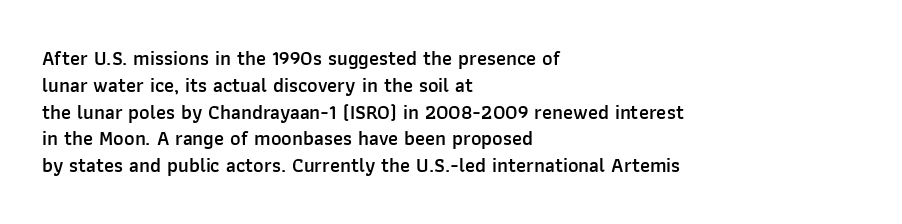
The image shows 20 px text type, upright; set left-aligned, normal line spacing (1.34x), normal letter spacing, not underlined.
